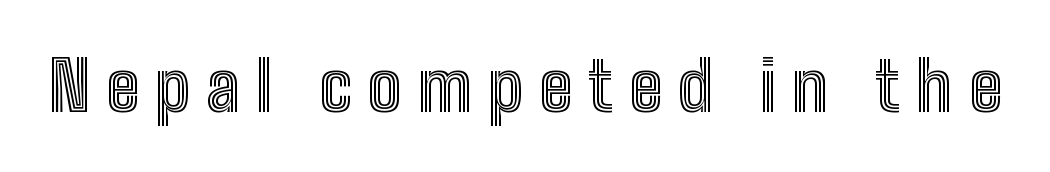
The image shows 68 px condensed type, upright; set unusually wide letter spacing (+0.23 em), not underlined; a medium x-height.
